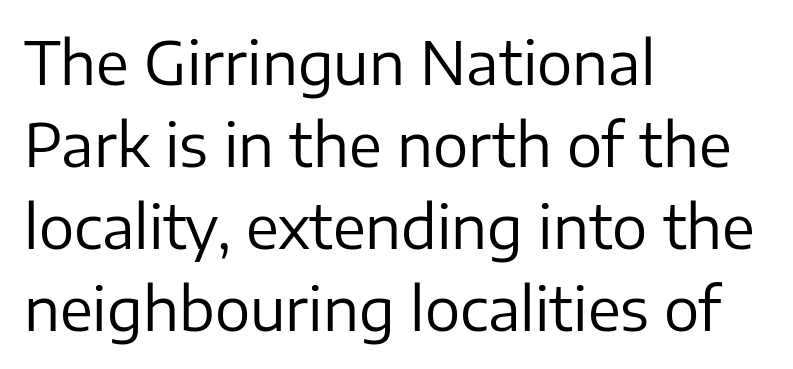
The designer left line spacing at the default. The face used here is proportionally spaced, like ordinary book or web type. Standard letterfit; no display-style spreading of the glyphs. The compositor pushed each line to the left boundary. Ink coverage per letter is moderate at most.
